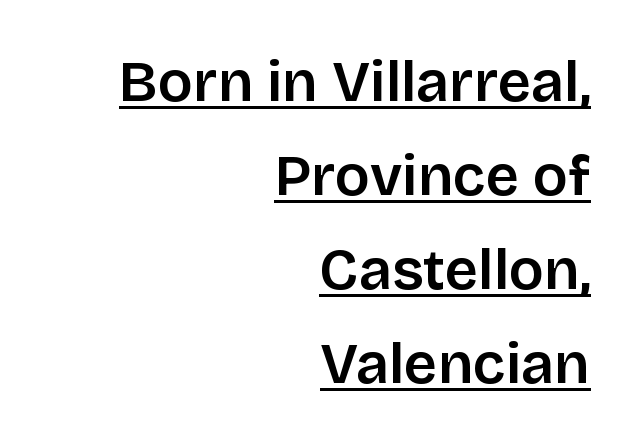
{"serif": "no", "italic": "no", "width": "normal", "stroke_contrast": "low", "x_height": "large", "monospaced": "no", "underline": "yes", "align": "right", "line_spacing": "normal", "line_spacing_ratio": 1.62, "letter_spacing": "normal", "letter_spacing_em": 0.0, "glyph_px": 58}
